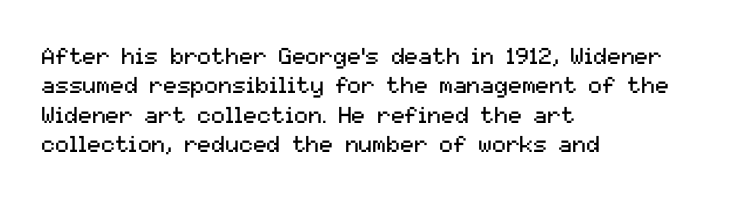
The image shows 23 px text type, upright; set left-aligned, normal line spacing (1.28x), normal letter spacing, not underlined.
